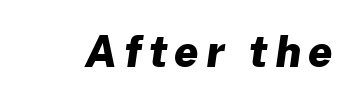
Q: Is the text bold? A: Yes.
Q: Is the typeface a serif or a sans-serif typeface? A: Sans-serif.
Q: Is the text underlined? A: No.
Q: Width (condensed, normal, or wide)? A: Normal.
Q: Stroke contrast? A: Low.
Q: x-height? A: Medium.
Q: Monospaced? A: No.
